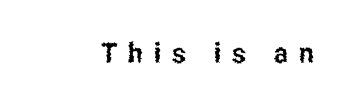
Q: Is the text italic (slanted)? A: No, it is upright.
Q: Is the typeface a serif or a sans-serif typeface? A: Sans-serif.
Q: Is the text underlined? A: No.
Q: Is the spacing between letters normal or unusually wide? A: Unusually wide.
Q: Width (condensed, normal, or wide)? A: Condensed.
Q: Stroke contrast? A: Low.
Q: x-height? A: Medium.
Q: Monospaced? A: No.
